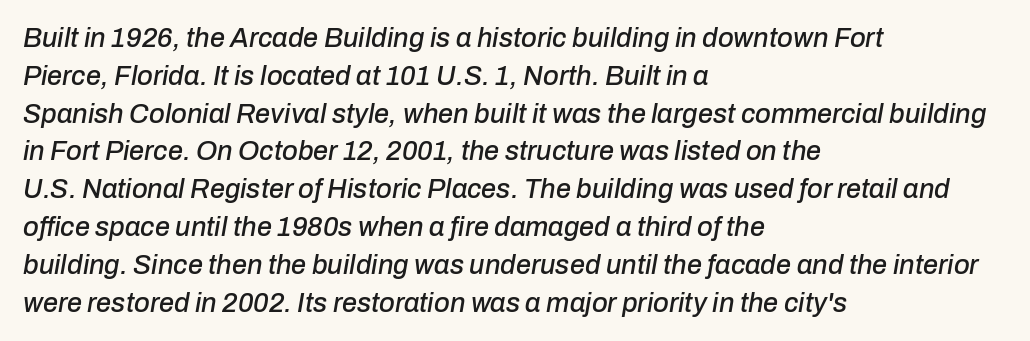
Q: Is the text italic (slanted)? A: Yes, it leans right by about 10 degrees.
Q: Is the text underlined? A: No.
Q: How is the paragraph aligned? A: Left-aligned.
Q: Is the spacing between letters normal or unusually wide? A: Normal.
Q: Is the spacing between lines tight, normal or loose? A: Normal.
